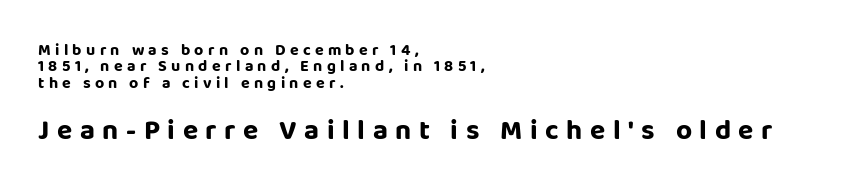
The letterforms stand isolated, each surrounded by extra space. Letterform terminals end flat and unadorned throughout the passage. Nope, not italic — everything's standing straight. Heavy-handed strokes throughout: this text is bold. The rendering uses natural spacing where letterforms have individual widths. Rule under the text: the space is simply empty.
